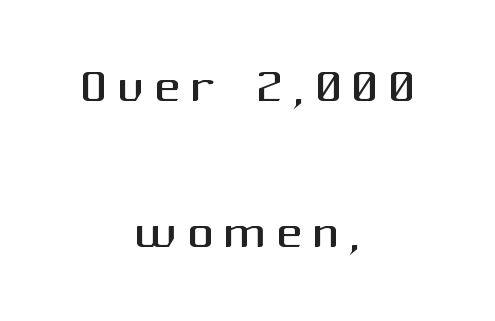
{"serif": "no", "italic": "no", "bold": "no", "weight": "regular", "width": "normal", "stroke_contrast": "medium", "x_height": "medium", "monospaced": "no", "underline": "no", "align": "center", "line_spacing": "loose", "line_spacing_ratio": 2.21, "glyph_px": 66}
